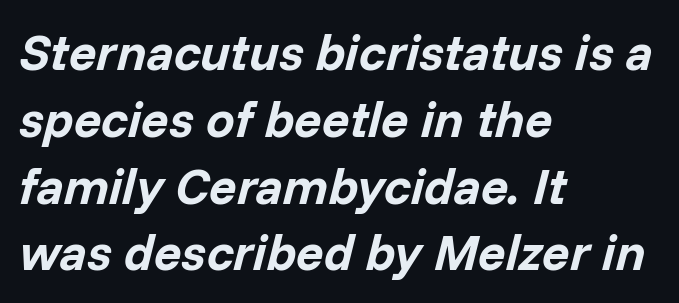
These lines keep a tight, regular rhythm from letter to letter. These lines carry a lot of weight — the face is fully bold. The passage shown is typed in a proportional face where columns would drift. The glyphs look as if they've been sheared to an angle. The words here are not underlined.
